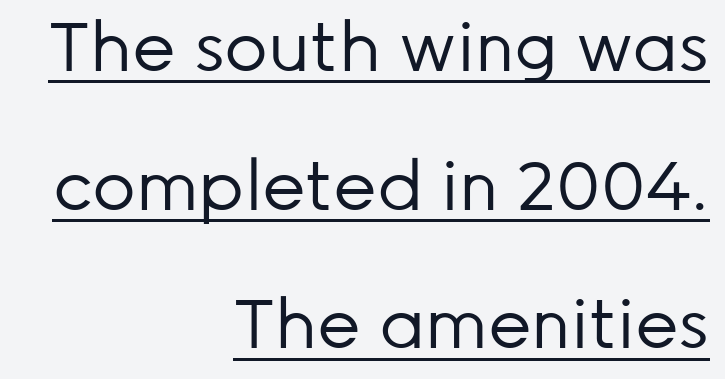
{"serif": "no", "italic": "no", "bold": "no", "weight": "regular", "width": "normal", "stroke_contrast": "low", "x_height": "medium", "monospaced": "no", "underline": "yes", "align": "right", "line_spacing": "loose", "line_spacing_ratio": 2.04, "letter_spacing": "normal", "letter_spacing_em": 0.0, "glyph_px": 68}
